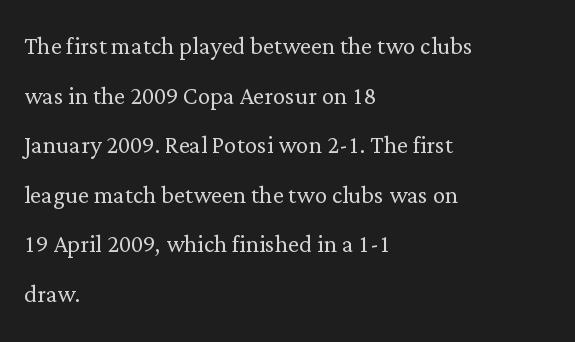
Q: Is the text bold? A: No.
Q: Is the text italic (slanted)? A: No, it is upright.
Q: Is the typeface a serif or a sans-serif typeface? A: Serif.
Q: Is the text underlined? A: No.
Q: How is the paragraph aligned? A: Left-aligned.
Q: Is the spacing between letters normal or unusually wide? A: Normal.
Q: Is the spacing between lines tight, normal or loose? A: Normal.
Q: Width (condensed, normal, or wide)? A: Normal.
Q: Stroke contrast? A: Low.
Q: x-height? A: Medium.
Q: Monospaced? A: No.
